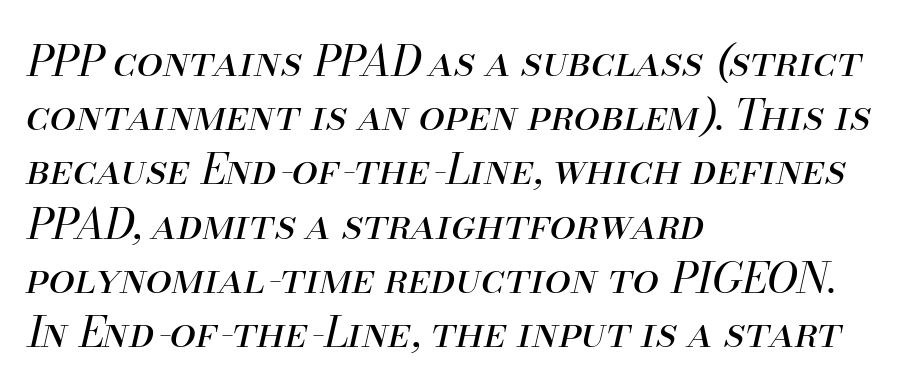
Q: Is the text bold? A: No.
Q: Is the text italic (slanted)? A: Yes, it leans right by about 13 degrees.
Q: Is the text underlined? A: No.
Q: How is the paragraph aligned? A: Left-aligned.
Q: Is the spacing between letters normal or unusually wide? A: Normal.
Q: Is the spacing between lines tight, normal or loose? A: Normal.
Q: Width (condensed, normal, or wide)? A: Normal.
Q: Stroke contrast? A: Medium.
Q: x-height? A: Small.
Q: Monospaced? A: No.
